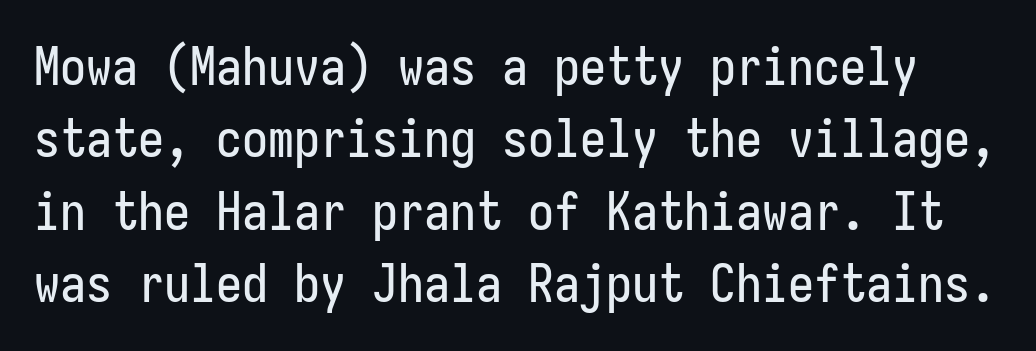
Q: Is the text italic (slanted)? A: No, it is upright.
Q: Is the typeface a serif or a sans-serif typeface? A: Sans-serif.
Q: Is the text underlined? A: No.
Q: Is the spacing between letters normal or unusually wide? A: Normal.
Q: Is the spacing between lines tight, normal or loose? A: Normal.
Q: Width (condensed, normal, or wide)? A: Condensed.
Q: Stroke contrast? A: Low.
Q: x-height? A: Medium.
